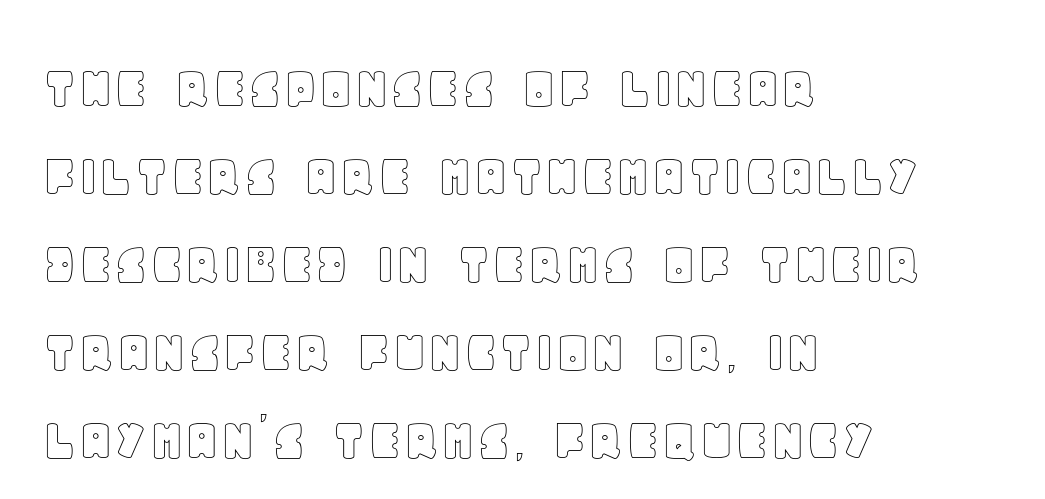
Posture: straight, roman, zero tilt. Students, note that the glyphs here touch the page at normal intervals. The ragged edge is on the right, which tells us the setting is flush left. The zone under the glyphs is completely vacant.
